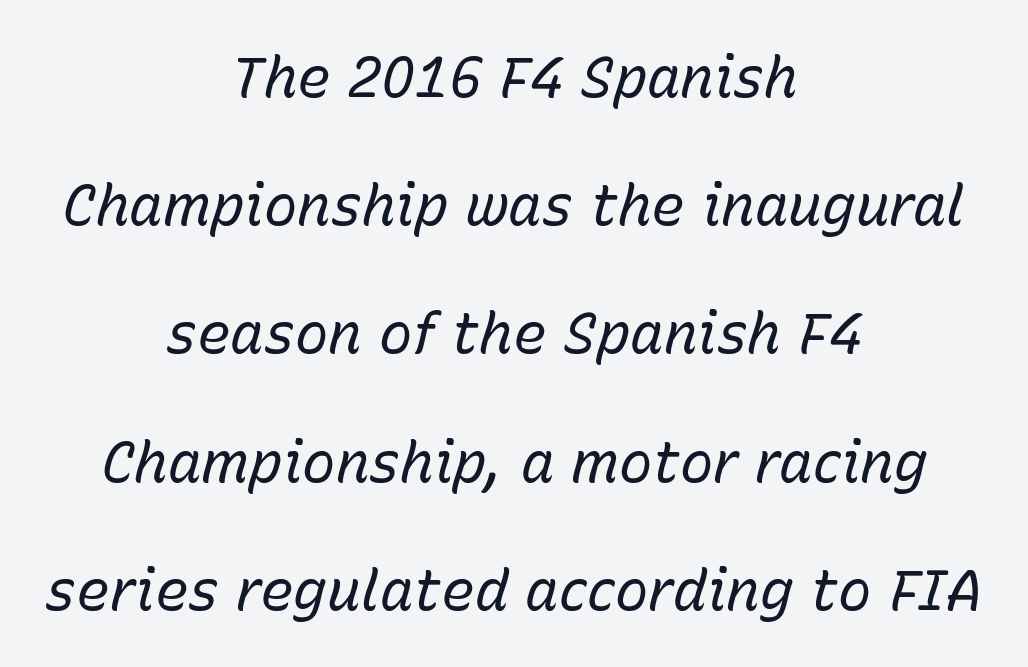
The image shows 56 px regular-weight type, italic (leaning right); set centered, loose line spacing (2.29x), normal letter spacing, not underlined; low stroke contrast and a medium x-height.
